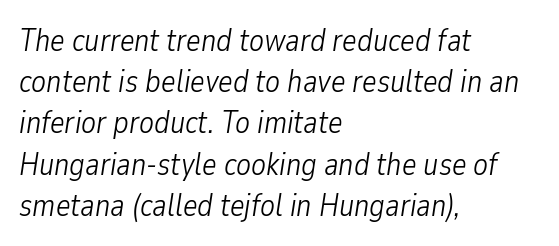
The face used here is rendered with its standard letterfit. Bold? No — there's no thickening of the strokes. The passage shown is typed in a proportional face where columns would drift. Slanted lettering throughout. Does the leading feel generous? No, just average.
